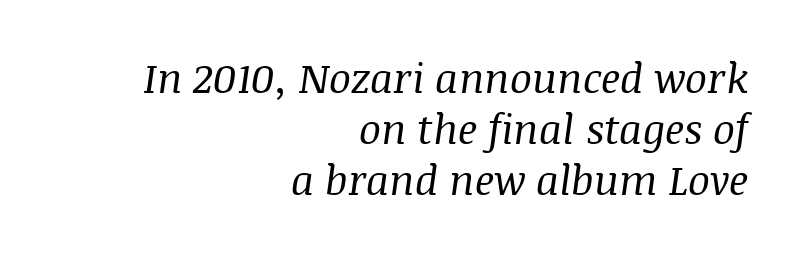
{"serif": "yes", "italic": "yes", "lean": "right", "slant_degrees": 8, "bold": "no", "weight": "regular", "width": "normal", "stroke_contrast": "medium", "x_height": "large", "monospaced": "no", "underline": "no", "align": "right", "line_spacing": "normal", "line_spacing_ratio": 1.25, "letter_spacing": "normal", "letter_spacing_em": 0.0, "glyph_px": 41}
